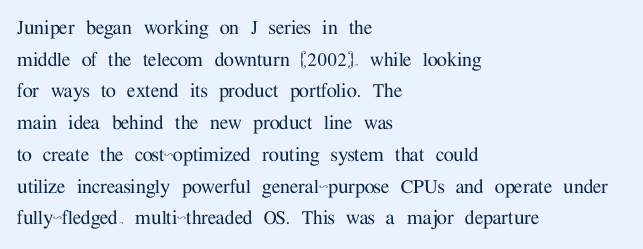
The image shows 23 px text type, upright; set left-aligned, normal line spacing (1.38x), normal letter spacing, not underlined.
